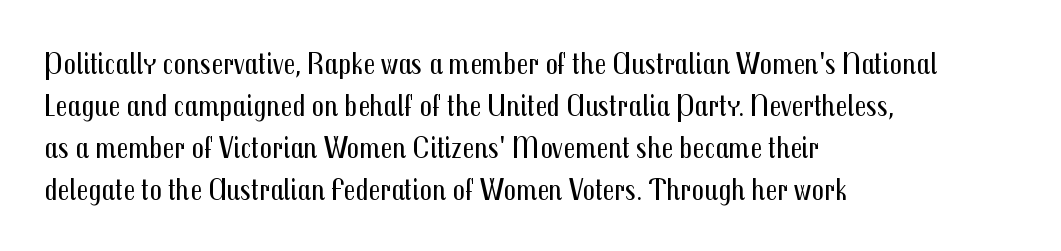
A typesetter would call this proportional, since set widths differ per character. Each row of text sits above clean, open space. The text block is weighted toward the left margin, trailing off unevenly rightward. The typesetting does not lean heavy: it is not bold.
